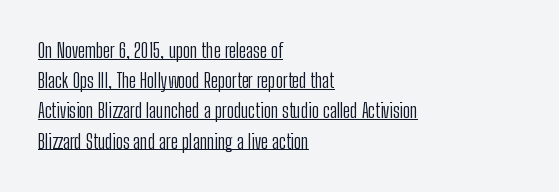
The axis of the letterforms is exactly vertical. The lines in this sample share a left origin and differ only in where they stop. Emphasis is given by a line drawn under the lettering. The horizontal fit of the characters is conventional and even.
